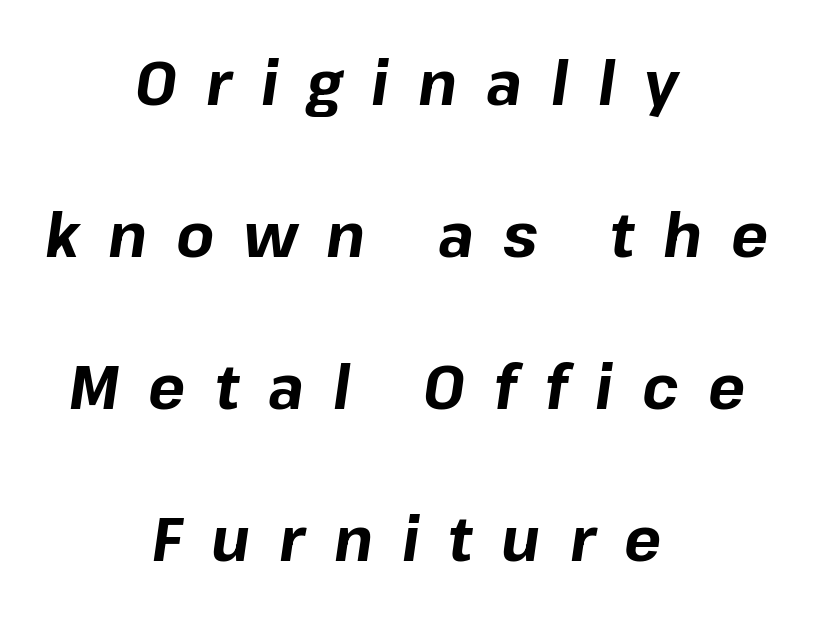
As a designer I'd log this as weight 700, bold. Between one letter and the next there's a generous, obvious gap. These lines are centered, leaving both edges ragged. The lettering tilts uniformly, giving the passage an italic look. You could not count columns in this text — the font is proportionally spaced.
